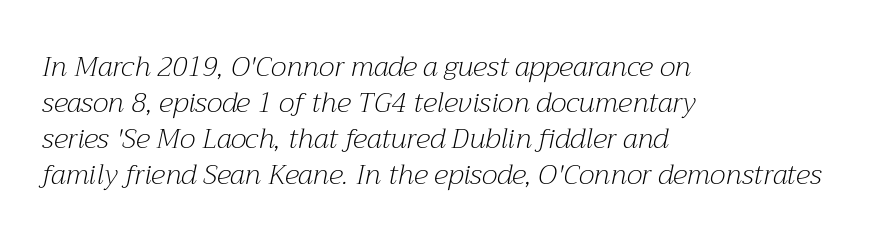
The image shows 28 px light serif type, italic (leaning right); set left-aligned, normal line spacing (1.28x), normal letter spacing, not underlined; medium stroke contrast and a medium x-height.
